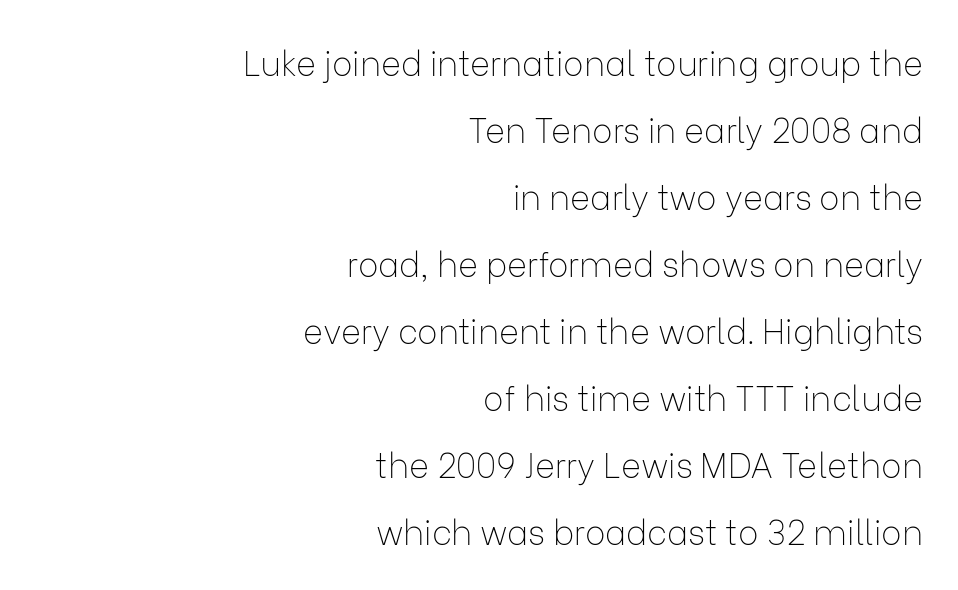
Is the stroke heavy? The answer is a plain regular-or-lighter. Stroke terminals: plain, sans-serif. Here the designer chose a conventional face with non-uniform glyph widths. Quick note: interline space is abundant. The letterforms sit shoulder to shoulder at normal distance. Nobody drew a line under any word here.
